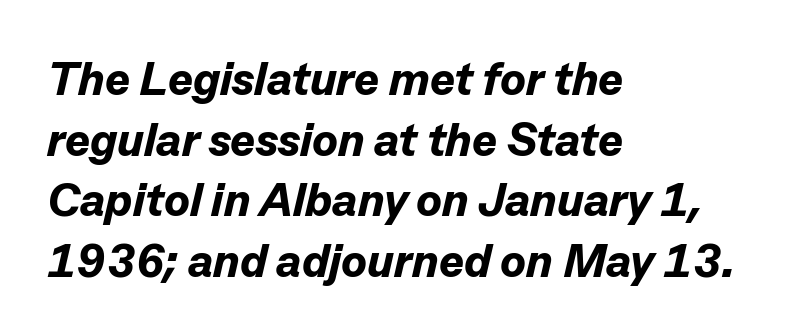
{"italic": "yes", "lean": "right", "slant_degrees": 13, "bold": "yes", "weight": "bold", "width": "normal", "stroke_contrast": "low", "x_height": "medium", "monospaced": "no", "underline": "no", "align": "left", "line_spacing": "normal", "line_spacing_ratio": 1.29, "letter_spacing": "normal", "letter_spacing_em": 0.0, "glyph_px": 47}
